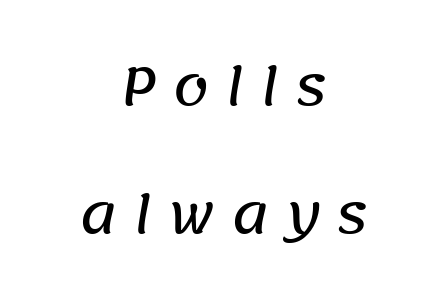
The space beneath each line is pristine and unruled. Inter-character spacing is expanded well beyond the font's built-in metrics. The rendering uses natural spacing where letterforms have individual widths. The face used here is a sans, in the tradition of grotesques and geometrics.
